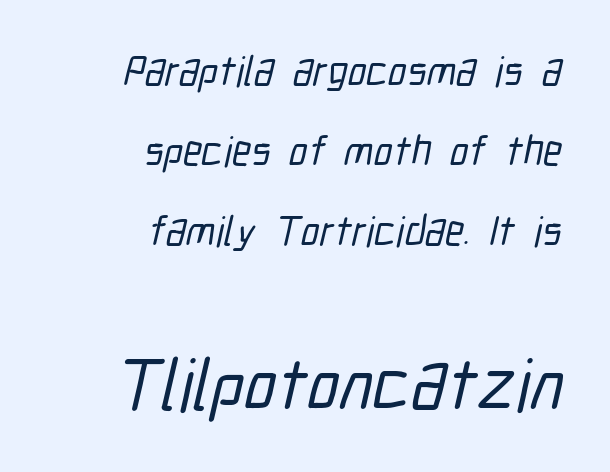
The image shows 73 px condensed sans-serif type; set right-aligned, loose line spacing (1.9x), normal letter spacing, not underlined; the second (bottom) block is 1.74x larger; low stroke contrast and a medium x-height.
